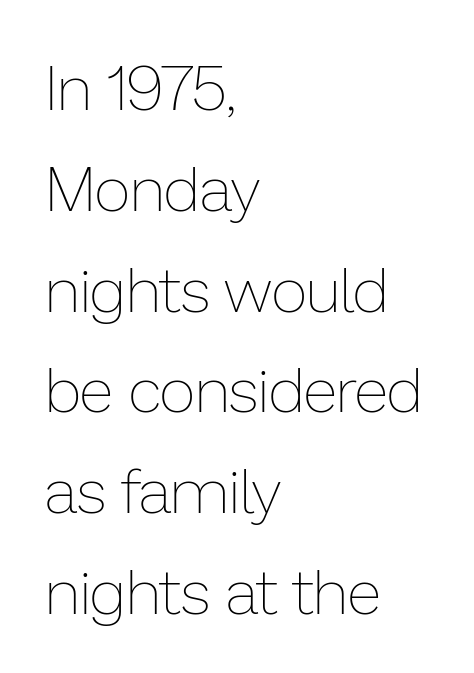
Q: Is the text bold? A: No.
Q: Is the text italic (slanted)? A: No, it is upright.
Q: Is the text underlined? A: No.
Q: How is the paragraph aligned? A: Left-aligned.
Q: Is the spacing between letters normal or unusually wide? A: Normal.
Q: Is the spacing between lines tight, normal or loose? A: Normal.
Q: Width (condensed, normal, or wide)? A: Normal.
Q: Stroke contrast? A: Low.
Q: x-height? A: Medium.
Q: Monospaced? A: No.
